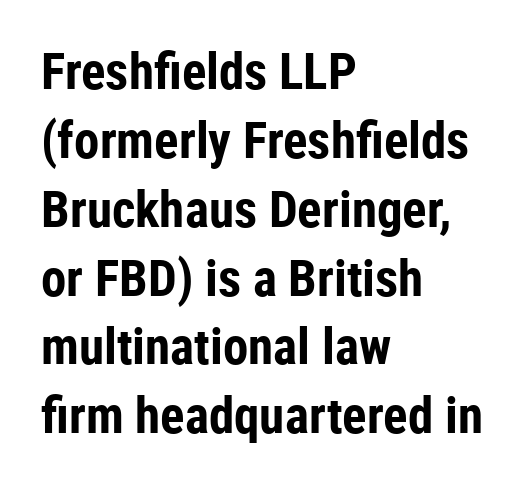
Underline: absent. What's the leading like? Ordinary, nothing unusual. Italic? Not at all — the glyphs are vertical. The face used here is a sans, in the tradition of grotesques and geometrics. The rendering anchors every line to the left-hand side. Observe the ordinary spacing: letters are neighbours, not strangers.
